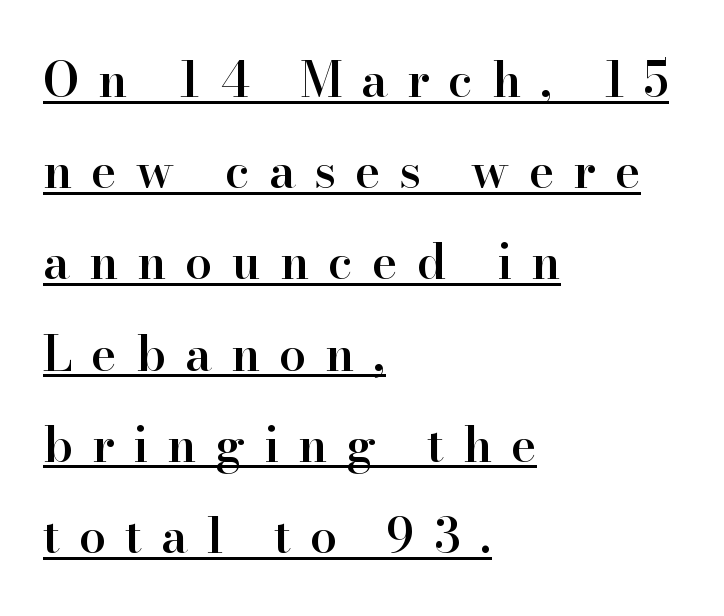
Q: Is the text bold? A: Semi-bold.
Q: Is the text italic (slanted)? A: No, it is upright.
Q: Is the typeface a serif or a sans-serif typeface? A: Serif.
Q: Is the text underlined? A: Yes.
Q: How is the paragraph aligned? A: Left-aligned.
Q: Is the spacing between letters normal or unusually wide? A: Unusually wide.
Q: Is the spacing between lines tight, normal or loose? A: Loose.
Q: Width (condensed, normal, or wide)? A: Normal.
Q: Stroke contrast? A: High.
Q: x-height? A: Small.
Q: Monospaced? A: No.
